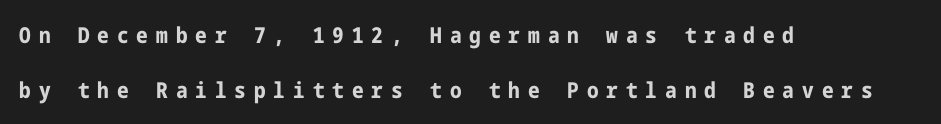
{"italic": "no", "bold": "yes", "underline": "no", "align": "left", "line_spacing": "loose", "line_spacing_ratio": 2.5, "letter_spacing": "wide", "letter_spacing_em": 0.36, "glyph_px": 22}
